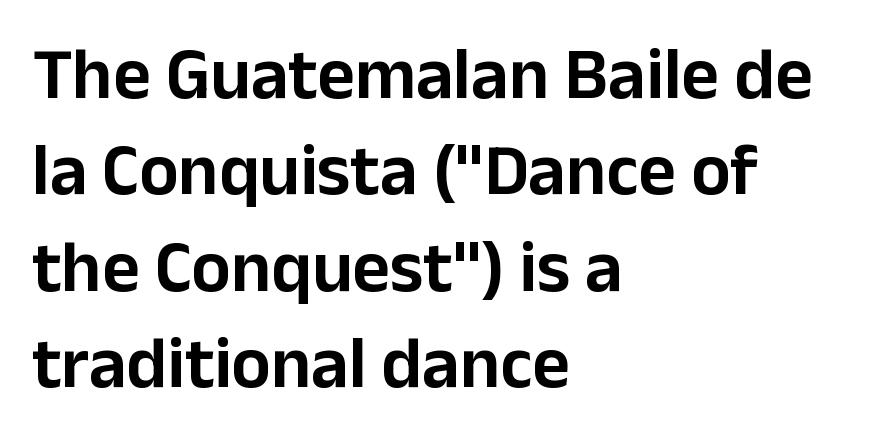
Q: Is the text italic (slanted)? A: No, it is upright.
Q: Is the typeface a serif or a sans-serif typeface? A: Sans-serif.
Q: Is the text underlined? A: No.
Q: How is the paragraph aligned? A: Left-aligned.
Q: Is the spacing between letters normal or unusually wide? A: Normal.
Q: Is the spacing between lines tight, normal or loose? A: Normal.
Q: Width (condensed, normal, or wide)? A: Normal.
Q: Stroke contrast? A: Low.
Q: x-height? A: Medium.
Q: Monospaced? A: No.
